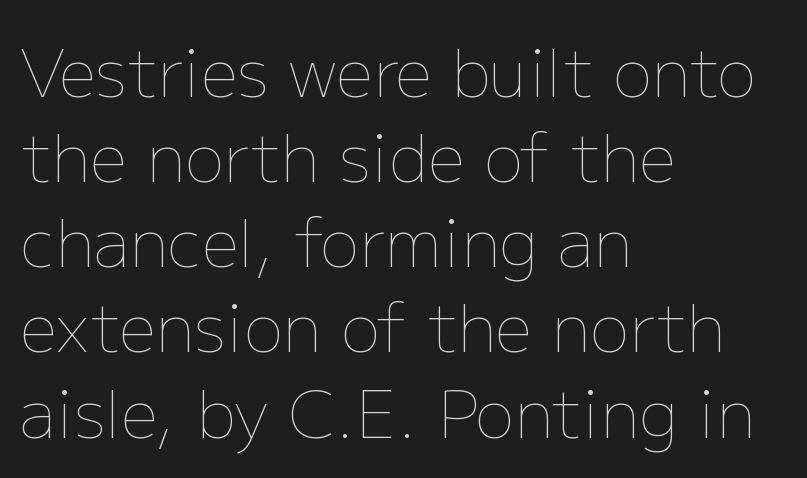
Line beginnings align vertically; line endings do not. The font sits on the lighter half of the weight spectrum, regular included. This rendering leaves character spacing at its baseline value. Beneath every word, the page is bare. The typography opts for an upright posture over an oblique one.
